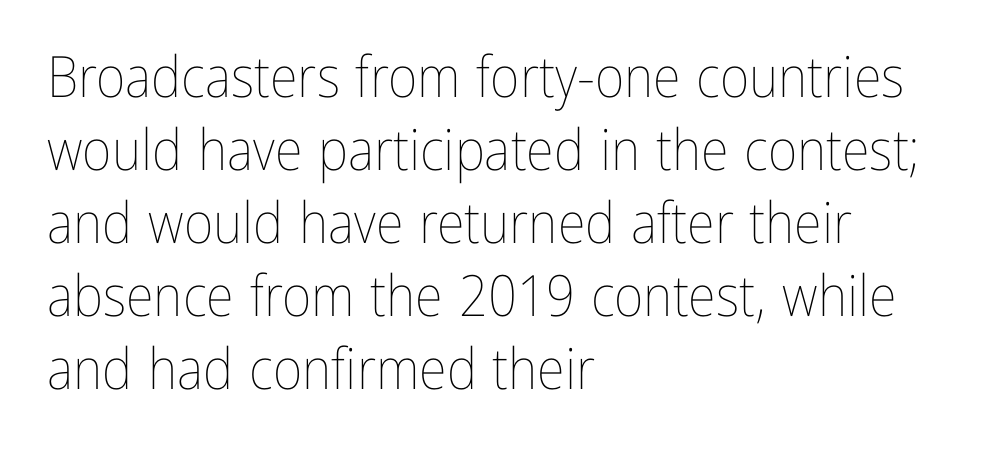
{"italic": "no", "bold": "no", "weight": "thin", "width": "condensed", "stroke_contrast": "low", "x_height": "medium", "monospaced": "no", "underline": "no", "align": "left", "line_spacing": "normal", "line_spacing_ratio": 1.28, "letter_spacing": "normal", "letter_spacing_em": 0.0, "glyph_px": 57}
